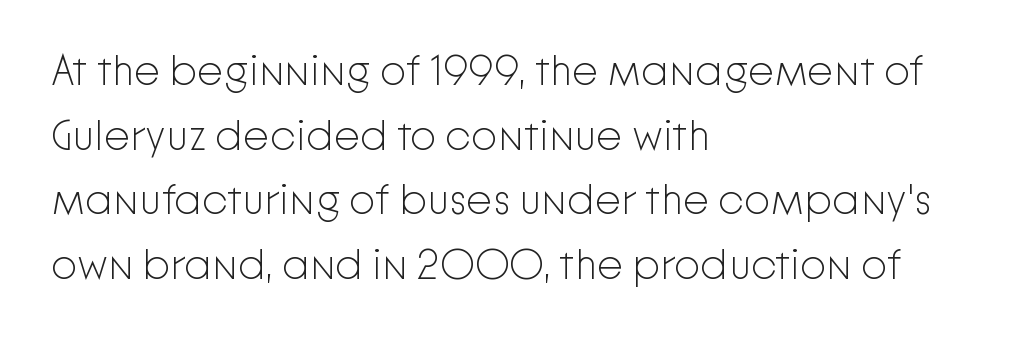
The image shows 42 px light sans-serif type, upright; set left-aligned, normal line spacing (1.54x), normal letter spacing, not underlined; low stroke contrast and a medium x-height.
